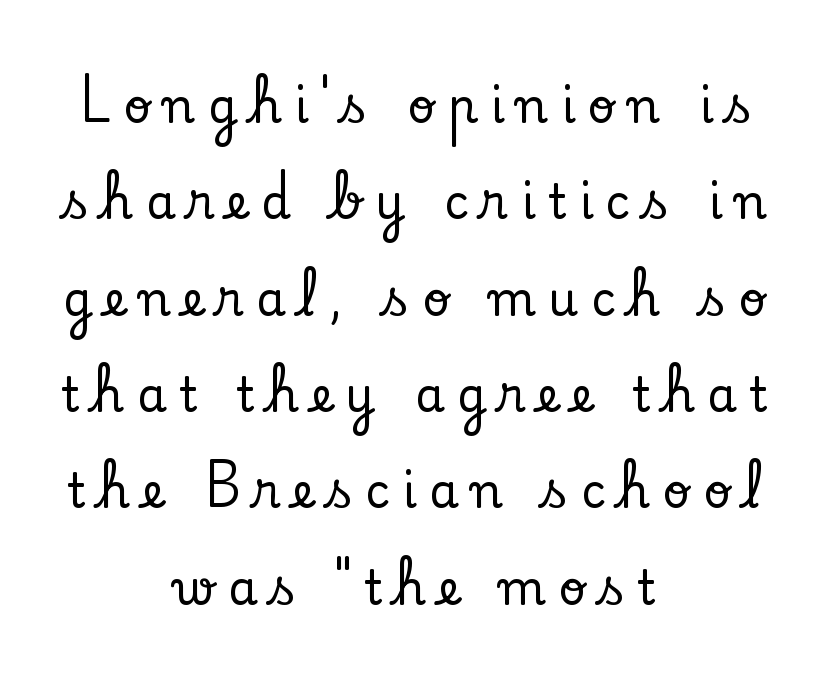
The image shows 47 px text type, upright; set centered, loose line spacing (2.05x), unusually wide letter spacing (+0.27 em), not underlined; low stroke contrast and a small x-height.
